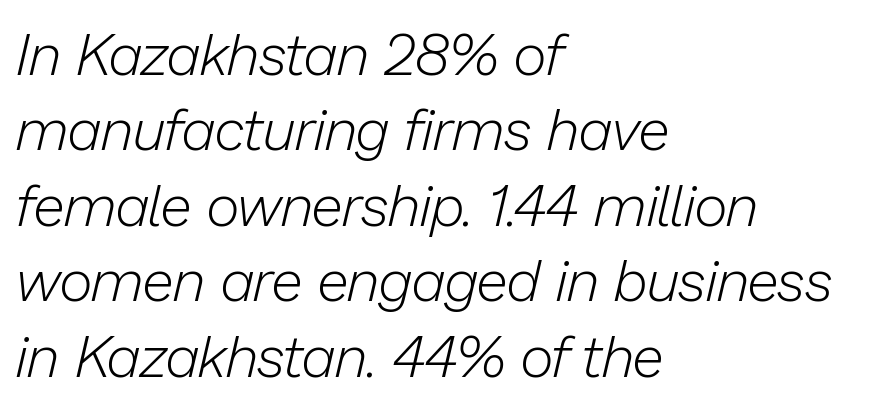
{"italic": "yes", "lean": "right", "slant_degrees": 13, "bold": "no", "weight": "light", "width": "normal", "stroke_contrast": "low", "x_height": "medium", "monospaced": "no", "underline": "no", "align": "left", "line_spacing": "normal", "line_spacing_ratio": 1.3, "letter_spacing": "normal", "letter_spacing_em": 0.0, "glyph_px": 58}
